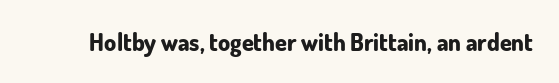
Q: Is the text bold? A: Yes.
Q: Is the text italic (slanted)? A: No, it is upright.
Q: Is the text underlined? A: No.
Q: Is the spacing between letters normal or unusually wide? A: Normal.
